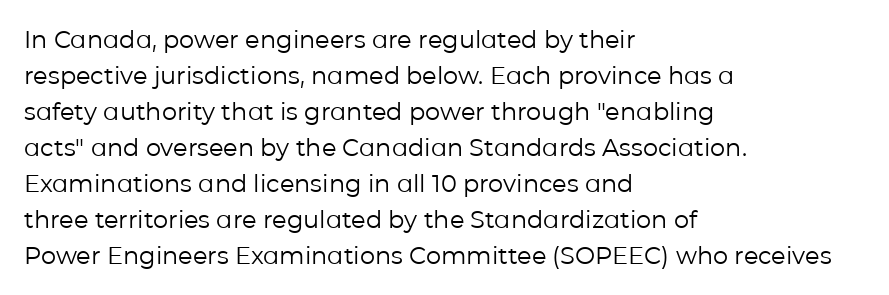
{"italic": "no", "bold": "no", "underline": "no", "align": "left", "line_spacing": "normal", "line_spacing_ratio": 1.5, "letter_spacing": "normal", "letter_spacing_em": 0.0, "glyph_px": 24}
